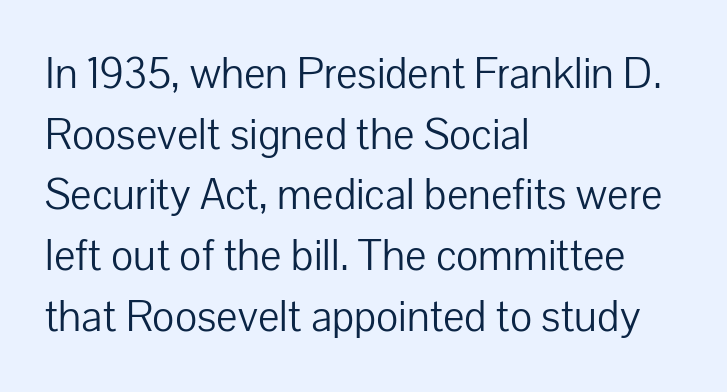
The letterforms sit at book weight or below. A sans-serif font was chosen for this passage. Is this a fixed-width face? No — the glyphs have proportional, varying widths. Underline: absent.
